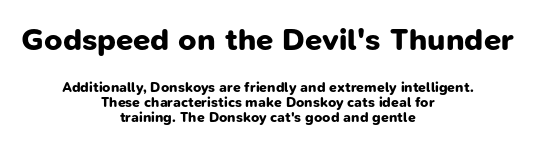
{"serif": "no", "bold": "yes", "weight": "bold", "width": "normal", "stroke_contrast": "low", "x_height": "medium", "monospaced": "no", "underline": "no", "align": "center", "line_spacing": "tight", "line_spacing_ratio": 1.07, "letter_spacing": "normal", "letter_spacing_em": 0.0, "larger_block": "first", "size_ratio": 2.21, "glyph_px": 31}
